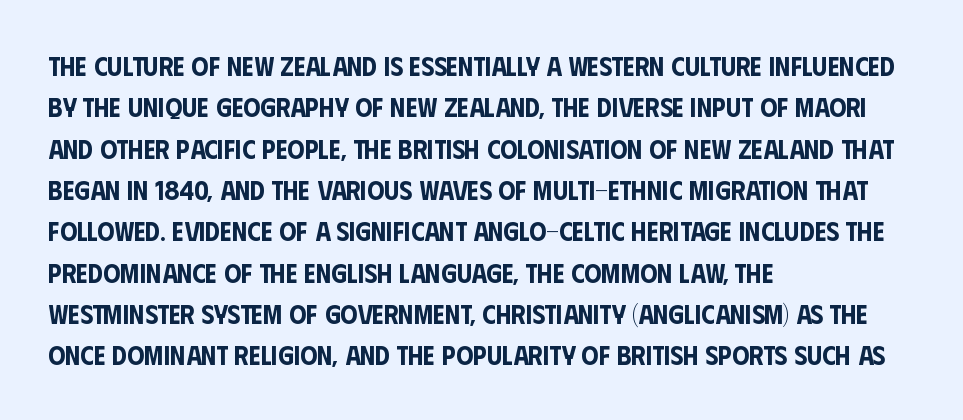
{"italic": "no", "underline": "no", "align": "left", "line_spacing": "normal", "line_spacing_ratio": 1.53, "letter_spacing": "normal", "letter_spacing_em": 0.0, "glyph_px": 27}
